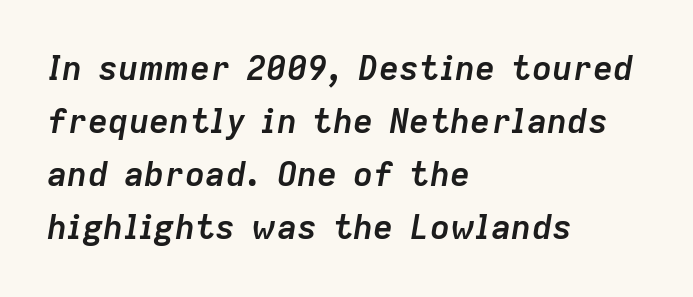
Q: Is the text bold? A: Yes.
Q: Is the text italic (slanted)? A: Yes, it leans right by about 9 degrees.
Q: Is the text underlined? A: No.
Q: How is the paragraph aligned? A: Left-aligned.
Q: Is the spacing between letters normal or unusually wide? A: Normal.
Q: Is the spacing between lines tight, normal or loose? A: Normal.
Q: Width (condensed, normal, or wide)? A: Normal.
Q: Stroke contrast? A: Low.
Q: x-height? A: Medium.
Q: Monospaced? A: No.
